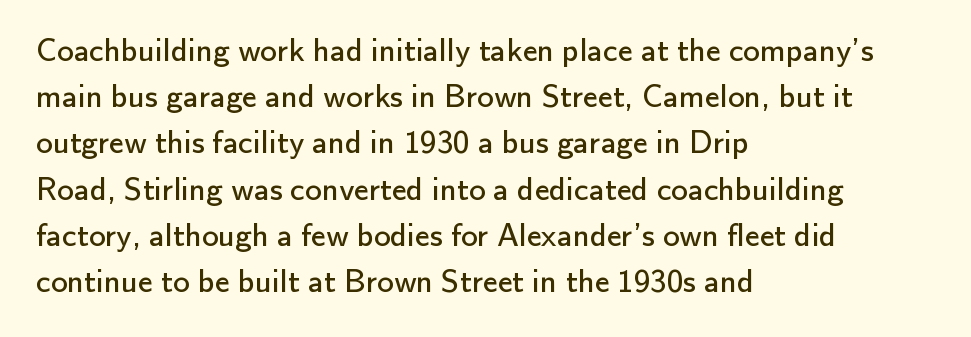
The image shows 33 px regular-weight sans-serif type, upright; set left-aligned, normal line spacing (1.4x), normal letter spacing, not underlined; low stroke contrast and a small x-height.
